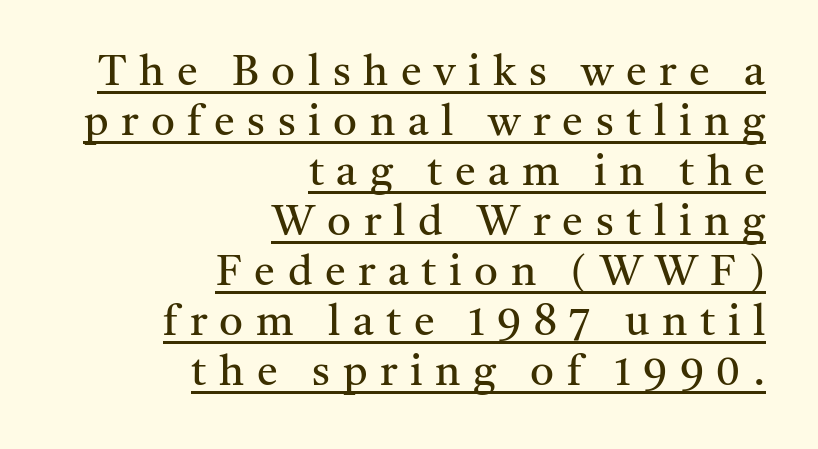
{"serif": "yes", "italic": "no", "bold": "no", "weight": "regular", "width": "normal", "stroke_contrast": "medium", "x_height": "medium", "monospaced": "no", "underline": "yes", "align": "right", "line_spacing_ratio": 1.19, "letter_spacing": "wide", "letter_spacing_em": 0.3, "glyph_px": 42}
